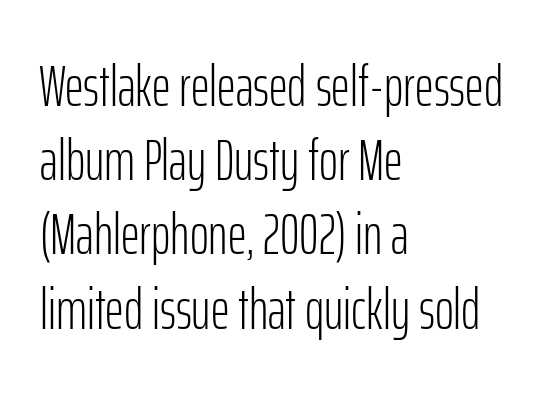
The image shows 58 px light, condensed sans-serif type, upright; set left-aligned, normal line spacing (1.28x), normal letter spacing, not underlined; low stroke contrast and a medium x-height.
